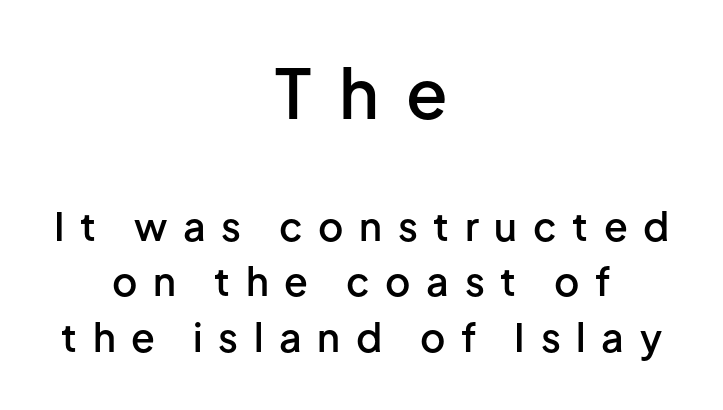
{"serif": "no", "italic": "no", "bold": "semi", "weight": "semibold", "width": "normal", "stroke_contrast": "low", "x_height": "medium", "monospaced": "no", "underline": "no", "align": "center", "line_spacing": "normal", "line_spacing_ratio": 1.43, "letter_spacing": "wide", "letter_spacing_em": 0.4, "larger_block": "first", "size_ratio": 1.74, "glyph_px": 68}
